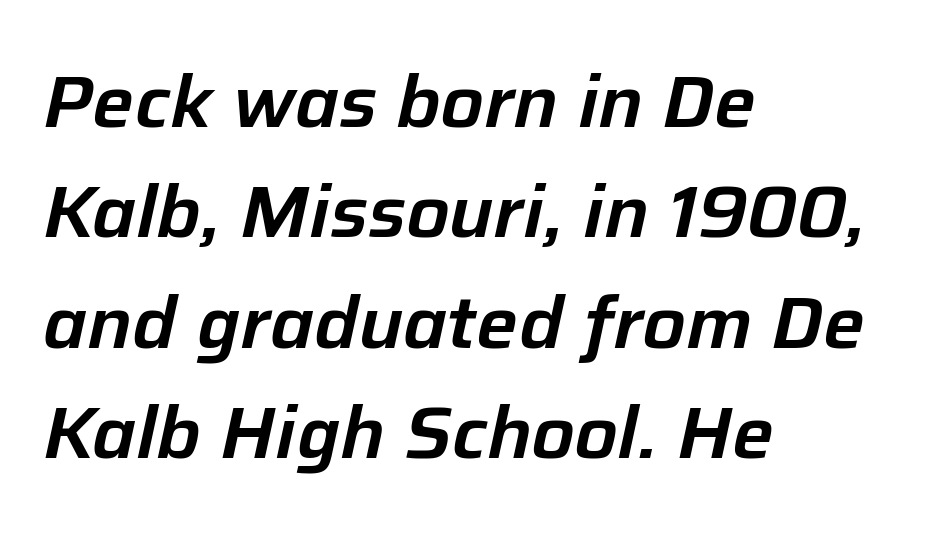
Q: Is the text italic (slanted)? A: Yes, it leans right by about 12 degrees.
Q: Is the text underlined? A: No.
Q: How is the paragraph aligned? A: Left-aligned.
Q: Is the spacing between letters normal or unusually wide? A: Normal.
Q: Is the spacing between lines tight, normal or loose? A: Normal.
Q: Width (condensed, normal, or wide)? A: Normal.
Q: Stroke contrast? A: Low.
Q: x-height? A: Medium.
Q: Monospaced? A: No.
